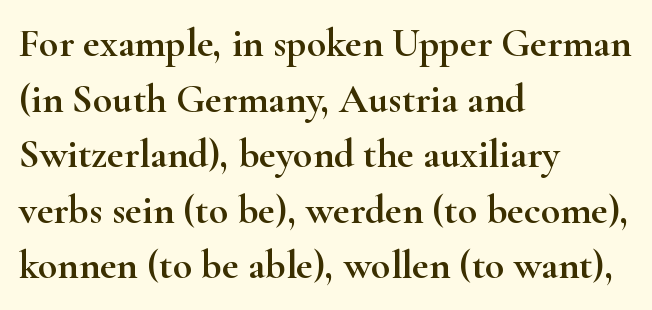
Lines of text with bare space underneath. The type is set solid horizontally, with unmodified tracking. Each letter keeps its own natural width here, so spacing adapts to shape. If you drew a ruler down the left edge, every line would touch it. No italicization has been applied; the sample stays upright. Letterform terminals end in serifs throughout the passage.
